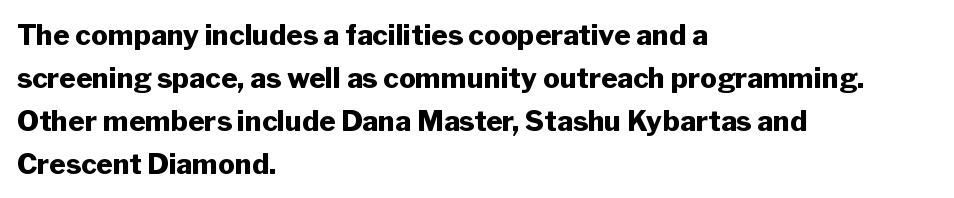
This rendering features lettering with no underline. Line spacing here is normal. The glyphs in this specimen are sans serif. No italicization has been applied; the sample stays upright. Visually the block forms a straight wall on the left and a jagged coastline on the right. Summary of weight: heavy, a full bold.
